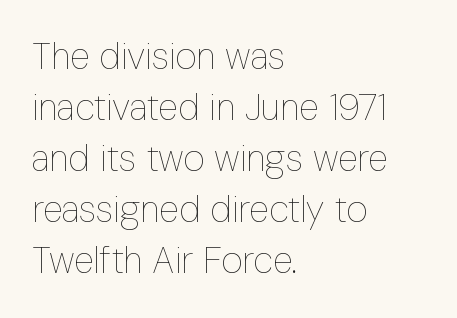
Stems and bowls with no extra thickness — not bold. Note the varied advance widths — an 'i' is clearly narrower than an 'm'. Nope, not italic — everything's standing straight. Letter spacing: default. The glyphs are unaccompanied by any horizontal stroke below them.
